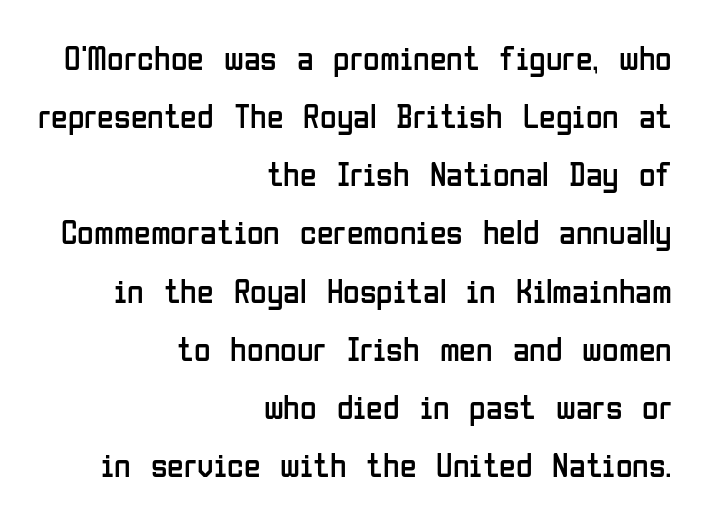
The image shows 34 px regular-weight, condensed sans-serif type, upright; set right-aligned, line spacing 1.71x, normal letter spacing, not underlined; low stroke contrast and a medium x-height.
